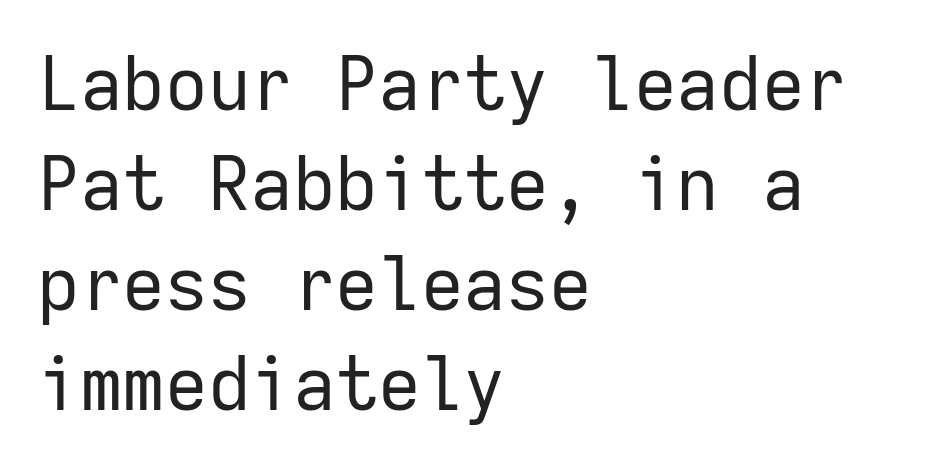
{"serif": "no", "italic": "no", "bold": "no", "weight": "regular", "width": "normal", "stroke_contrast": "low", "x_height": "medium", "monospaced": "yes", "underline": "no", "align": "left", "line_spacing": "normal", "line_spacing_ratio": 1.35, "letter_spacing": "normal", "letter_spacing_em": 0.0, "glyph_px": 74}
